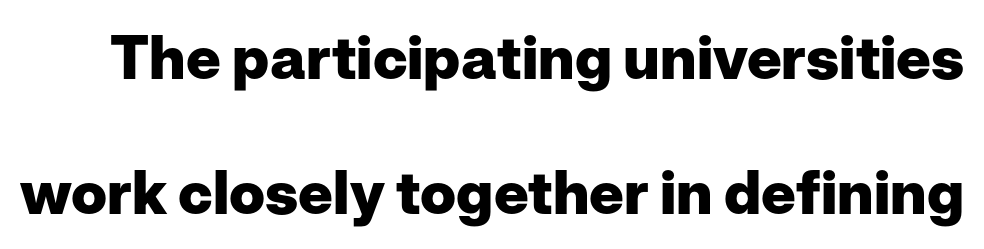
What kind of face is this? One without serifs — a sans. Leading: increased. The font is running at its bold setting. Proportional: the letters do not fall into vertical columns.
